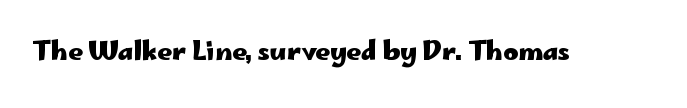
Q: Is the text bold? A: Yes.
Q: Is the text italic (slanted)? A: No, it is upright.
Q: Is the text underlined? A: No.
Q: Is the spacing between letters normal or unusually wide? A: Normal.
